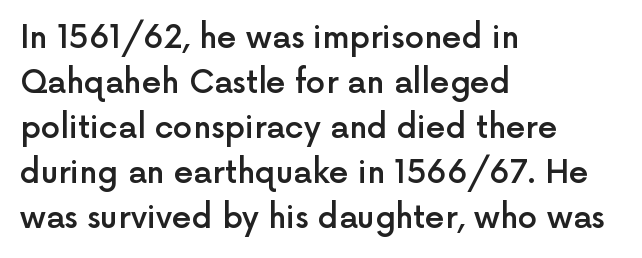
The image shows 31 px semibold sans-serif type, upright; set left-aligned, normal line spacing (1.45x), normal letter spacing, not underlined; a medium x-height.
